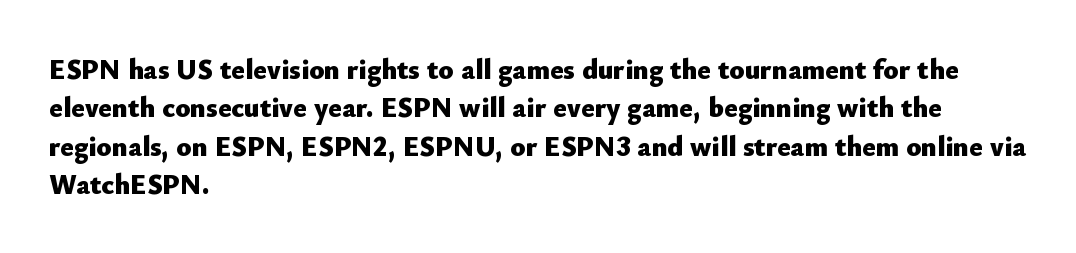
Q: Is the text bold? A: Yes.
Q: Is the text italic (slanted)? A: No, it is upright.
Q: Is the typeface a serif or a sans-serif typeface? A: Sans-serif.
Q: Is the text underlined? A: No.
Q: How is the paragraph aligned? A: Left-aligned.
Q: Is the spacing between letters normal or unusually wide? A: Normal.
Q: Is the spacing between lines tight, normal or loose? A: Normal.
Q: Width (condensed, normal, or wide)? A: Normal.
Q: Stroke contrast? A: Low.
Q: x-height? A: Small.
Q: Monospaced? A: No.
